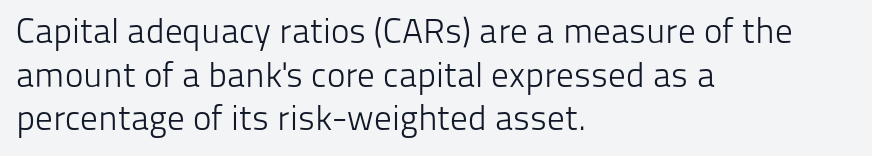
{"serif": "no", "italic": "no", "bold": "no", "weight": "light", "width": "normal", "stroke_contrast": "low", "x_height": "medium", "monospaced": "no", "underline": "no", "align": "left", "line_spacing": "normal", "line_spacing_ratio": 1.25, "letter_spacing": "normal", "letter_spacing_em": 0.0, "glyph_px": 35}
